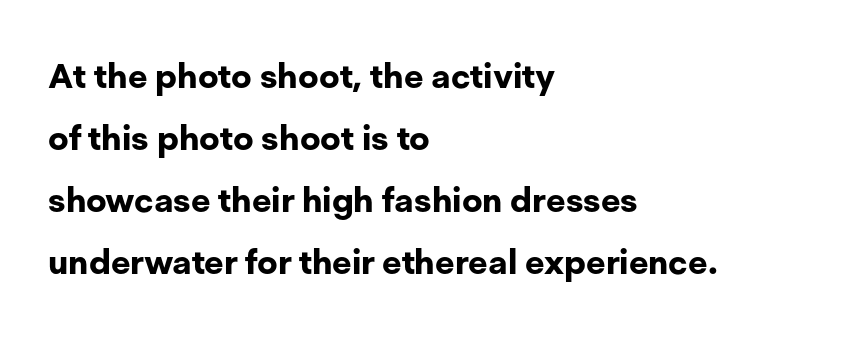
The space directly below the letters is spotless. Characters follow at the spacing the type designer built in. Thick stems and heavy bowls — unmistakably bold. Varying glyph widths throughout — classic text-font behaviour.
